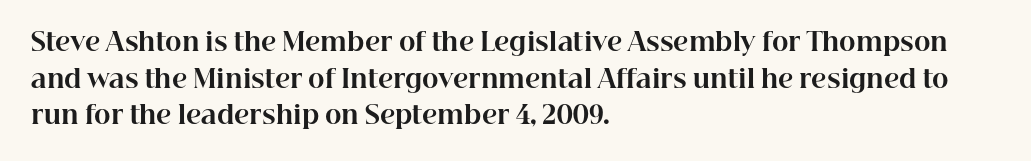
The image shows 25 px bold type, upright; set left-aligned, normal line spacing (1.47x), normal letter spacing, not underlined.
